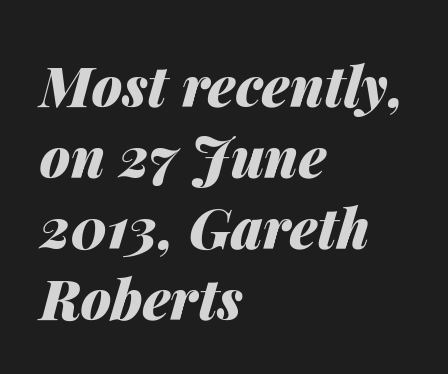
{"italic": "yes", "lean": "right", "slant_degrees": 14, "bold": "yes", "weight": "heavy", "width": "normal", "stroke_contrast": "medium", "x_height": "medium", "monospaced": "no", "underline": "no", "align": "left", "line_spacing": "normal", "line_spacing_ratio": 1.29, "letter_spacing": "normal", "letter_spacing_em": 0.0, "glyph_px": 55}
